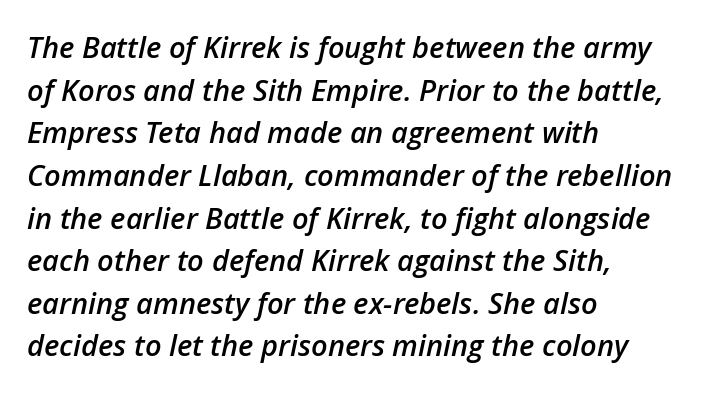
Q: Is the text bold? A: Semi-bold.
Q: Is the text italic (slanted)? A: Yes, it leans right by about 12 degrees.
Q: Is the text underlined? A: No.
Q: How is the paragraph aligned? A: Left-aligned.
Q: Is the spacing between letters normal or unusually wide? A: Normal.
Q: Is the spacing between lines tight, normal or loose? A: Normal.
Q: Width (condensed, normal, or wide)? A: Normal.
Q: Stroke contrast? A: Low.
Q: x-height? A: Medium.
Q: Monospaced? A: No.
